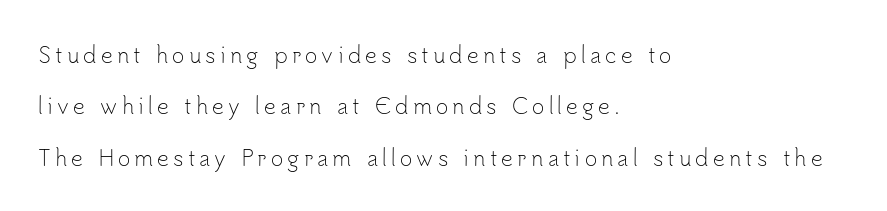
The image shows 21 px text type, upright; set left-aligned, loose line spacing (2.45x), unusually wide letter spacing (+0.2 em), not underlined.
